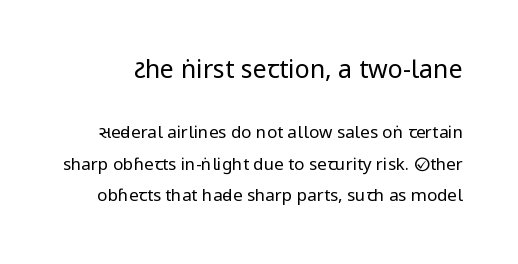
{"italic": "no", "bold": "no", "underline": "no", "line_spacing_ratio": 1.87, "letter_spacing": "normal", "letter_spacing_em": 0.0, "larger_block": "first", "size_ratio": 1.47, "glyph_px": 25}
